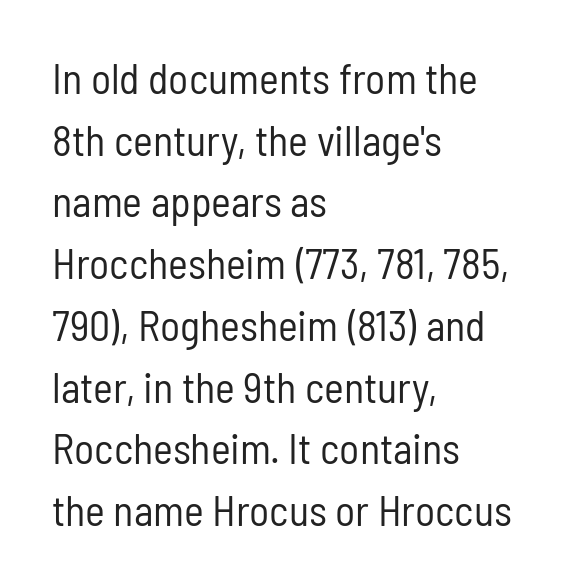
Q: Is the text bold? A: No.
Q: Is the text italic (slanted)? A: No, it is upright.
Q: Is the typeface a serif or a sans-serif typeface? A: Sans-serif.
Q: Is the text underlined? A: No.
Q: How is the paragraph aligned? A: Left-aligned.
Q: Is the spacing between letters normal or unusually wide? A: Normal.
Q: Is the spacing between lines tight, normal or loose? A: Normal.
Q: Width (condensed, normal, or wide)? A: Condensed.
Q: Stroke contrast? A: Low.
Q: x-height? A: Medium.
Q: Monospaced? A: No.
